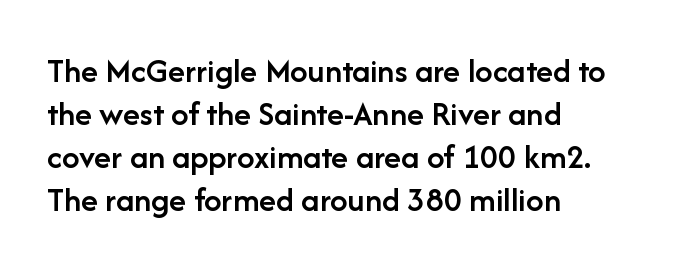
Q: Is the text bold? A: Semi-bold.
Q: Is the text italic (slanted)? A: No, it is upright.
Q: Is the typeface a serif or a sans-serif typeface? A: Sans-serif.
Q: Is the text underlined? A: No.
Q: How is the paragraph aligned? A: Left-aligned.
Q: Is the spacing between letters normal or unusually wide? A: Normal.
Q: Width (condensed, normal, or wide)? A: Normal.
Q: Stroke contrast? A: Low.
Q: x-height? A: Medium.
Q: Monospaced? A: No.
